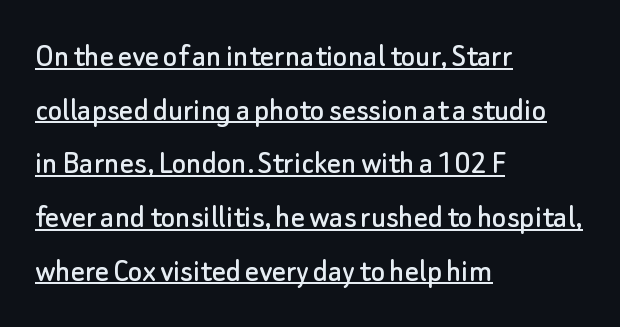
The image shows 34 px sans-serif type, upright; set left-aligned, normal line spacing (1.58x), normal letter spacing, underlined; low stroke contrast and a small x-height.
